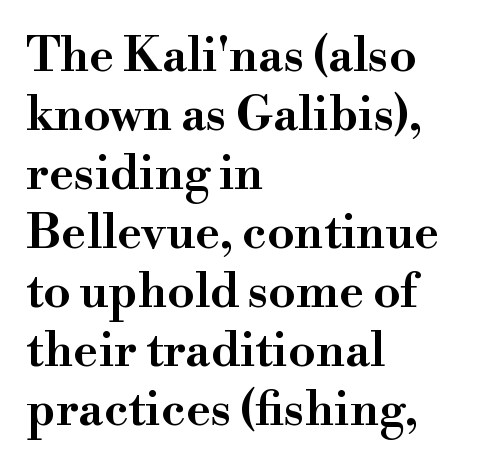
The image shows 48 px wide serif type, upright; set left-aligned, line spacing 1.23x, normal letter spacing, not underlined; high stroke contrast and a small x-height.
